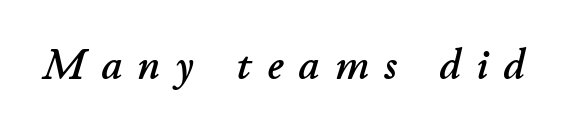
{"italic": "yes", "lean": "right", "slant_degrees": 11, "width": "normal", "stroke_contrast": "low", "x_height": "small", "monospaced": "no", "underline": "no", "letter_spacing": "wide", "letter_spacing_em": 0.37, "glyph_px": 42}
